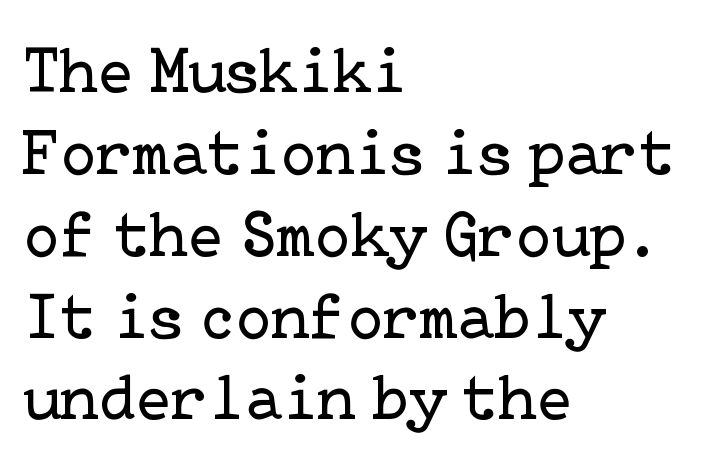
Note: serifs present on the glyphs. A roman cut, with each character standing at attention. The zone under the glyphs is completely vacant. The rendering keeps characters at their native spacing.
